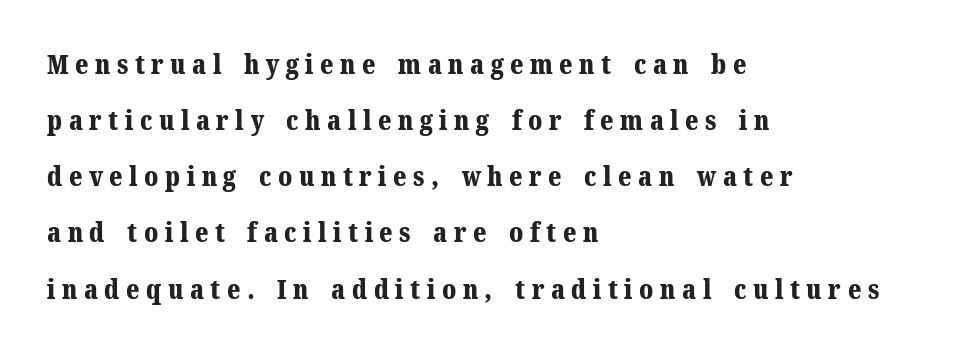
{"italic": "no", "bold": "yes", "underline": "no", "align": "left", "line_spacing": "loose", "line_spacing_ratio": 2.08, "letter_spacing": "wide", "letter_spacing_em": 0.24, "glyph_px": 27}
